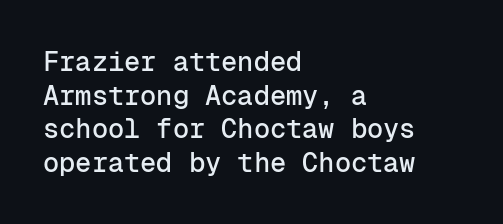
The image shows 27 px text type, upright; set left-aligned, normal line spacing (1.25x), normal letter spacing, not underlined.
